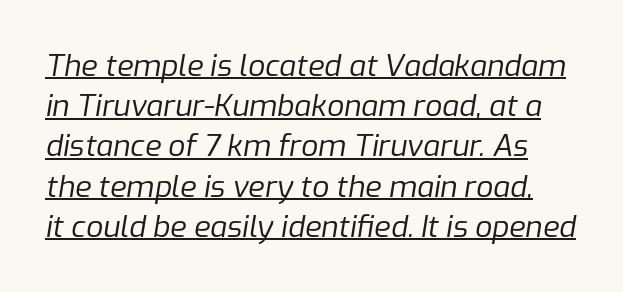
{"italic": "yes", "lean": "right", "slant_degrees": 9, "bold": "no", "weight": "regular", "width": "normal", "stroke_contrast": "low", "x_height": "medium", "monospaced": "no", "underline": "yes", "line_spacing": "normal", "line_spacing_ratio": 1.34, "letter_spacing": "normal", "letter_spacing_em": 0.0, "glyph_px": 30}
